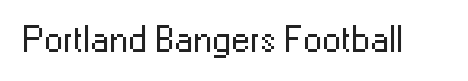
{"serif": "no", "italic": "no", "bold": "no", "weight": "regular", "width": "normal", "stroke_contrast": "low", "x_height": "medium", "monospaced": "no", "underline": "no", "letter_spacing": "normal", "letter_spacing_em": 0.0, "glyph_px": 38}
